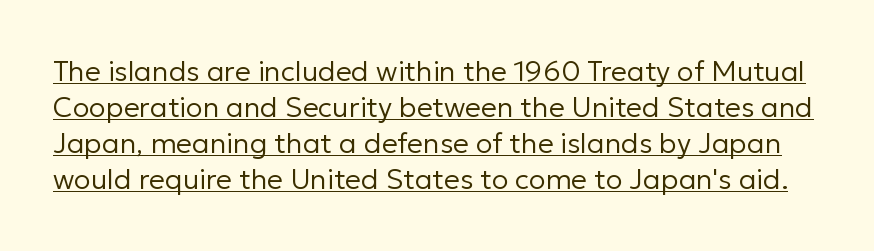
The image shows 28 px regular-weight sans-serif type, upright; set normal line spacing (1.29x), normal letter spacing, underlined; low stroke contrast and a medium x-height.
